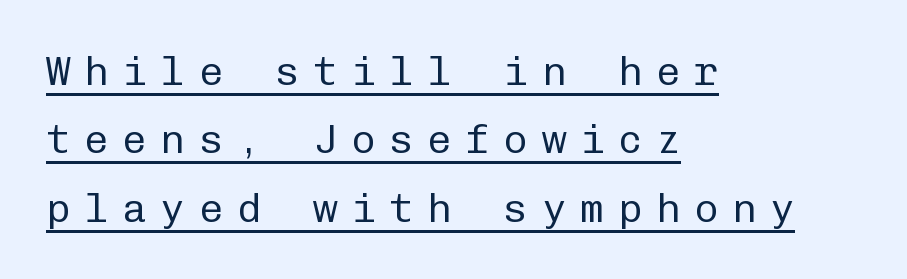
{"serif": "no", "italic": "no", "bold": "no", "weight": "regular", "width": "normal", "stroke_contrast": "low", "x_height": "medium", "monospaced": "yes", "underline": "yes", "align": "left", "line_spacing": "normal", "line_spacing_ratio": 1.67, "letter_spacing": "wide", "letter_spacing_em": 0.33, "glyph_px": 41}
